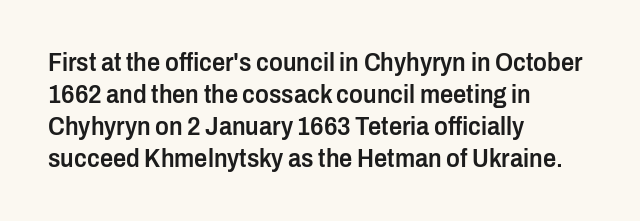
Each row of text sits above clean, open space. In CSS terms this would be text-align: left. Is the type bold? Partly — it's a semibold, heavier than regular but not fully bold. The font's upright variant was chosen for this text. Nothing unusual about the tracking: characters are spaced as the font intends.
